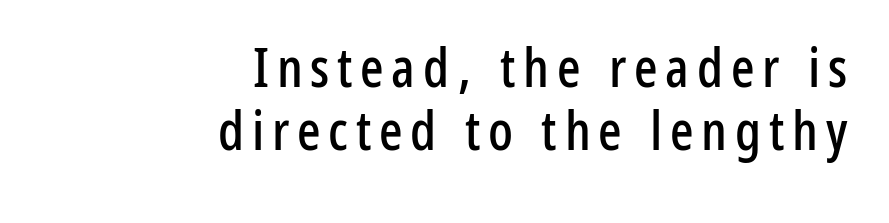
Q: Is the text italic (slanted)? A: No, it is upright.
Q: Is the typeface a serif or a sans-serif typeface? A: Sans-serif.
Q: Is the text underlined? A: No.
Q: How is the paragraph aligned? A: Right-aligned.
Q: Is the spacing between lines tight, normal or loose? A: Tight.
Q: Width (condensed, normal, or wide)? A: Condensed.
Q: Stroke contrast? A: Low.
Q: x-height? A: Medium.
Q: Monospaced? A: No.
